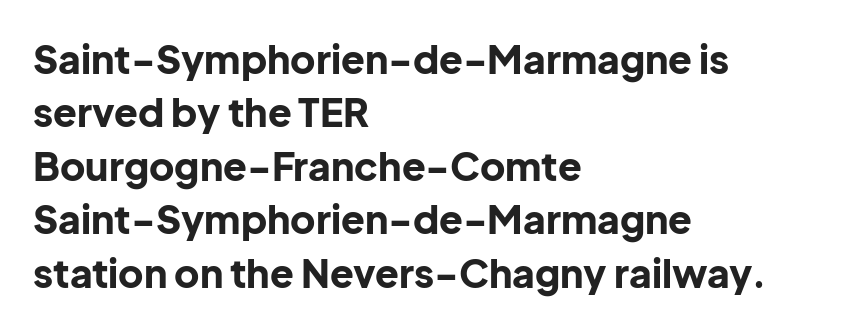
{"serif": "no", "italic": "no", "bold": "yes", "weight": "bold", "width": "normal", "stroke_contrast": "low", "x_height": "medium", "monospaced": "no", "underline": "no", "align": "left", "line_spacing": "normal", "line_spacing_ratio": 1.37, "letter_spacing": "normal", "letter_spacing_em": 0.0, "glyph_px": 39}
